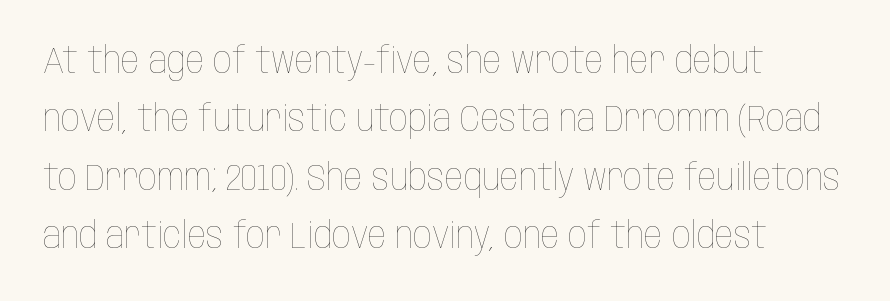
Q: Is the text bold? A: No.
Q: Is the text italic (slanted)? A: No, it is upright.
Q: Is the text underlined? A: No.
Q: How is the paragraph aligned? A: Left-aligned.
Q: Is the spacing between letters normal or unusually wide? A: Normal.
Q: Is the spacing between lines tight, normal or loose? A: Normal.
Q: Width (condensed, normal, or wide)? A: Condensed.
Q: Stroke contrast? A: Low.
Q: x-height? A: Large.
Q: Monospaced? A: No.
